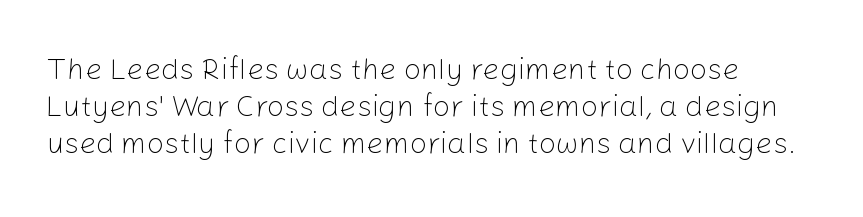
{"serif": "no", "italic": "no", "bold": "no", "weight": "light", "width": "normal", "stroke_contrast": "low", "x_height": "medium", "monospaced": "no", "underline": "no", "align": "left", "line_spacing_ratio": 1.23, "letter_spacing": "normal", "letter_spacing_em": 0.0, "glyph_px": 30}
